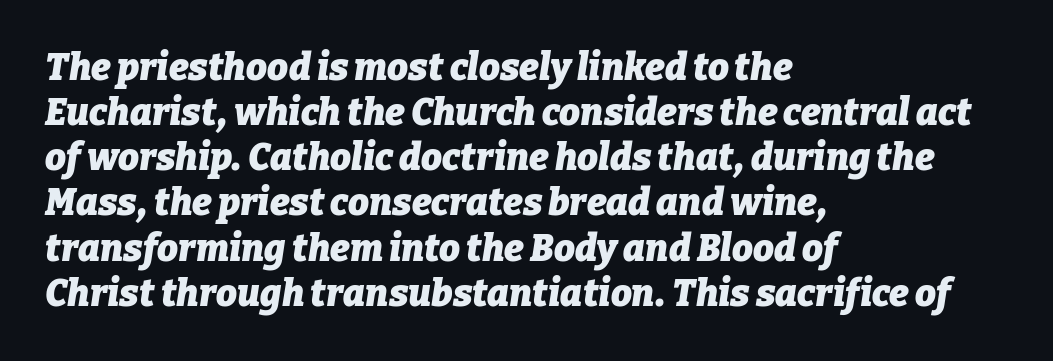
Q: Is the text bold? A: Yes.
Q: Is the text italic (slanted)? A: Yes, it leans right by about 9 degrees.
Q: Is the text underlined? A: No.
Q: How is the paragraph aligned? A: Left-aligned.
Q: Is the spacing between letters normal or unusually wide? A: Normal.
Q: Width (condensed, normal, or wide)? A: Normal.
Q: Stroke contrast? A: Low.
Q: x-height? A: Medium.
Q: Monospaced? A: No.
